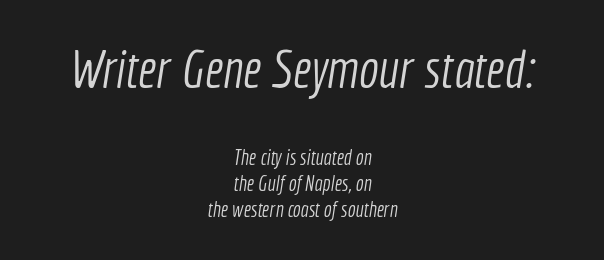
The image shows 53 px light, condensed sans-serif type; set centered, line spacing 1.24x, normal letter spacing, not underlined; the first (top) block is 2.52x larger; a medium x-height.
